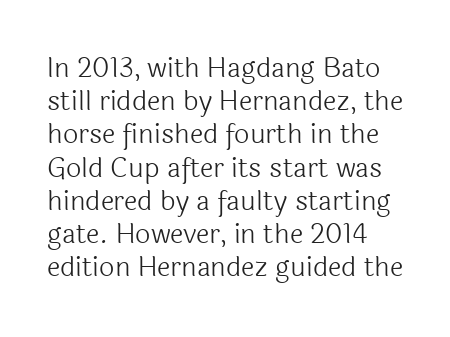
{"italic": "no", "bold": "no", "underline": "no", "align": "left", "line_spacing_ratio": 1.23, "letter_spacing": "normal", "letter_spacing_em": 0.0, "glyph_px": 27}
